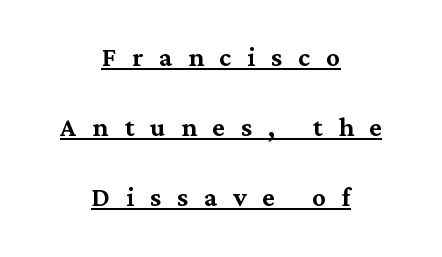
{"serif": "yes", "italic": "no", "width": "normal", "stroke_contrast": "medium", "x_height": "medium", "monospaced": "no", "underline": "yes", "align": "center", "line_spacing": "loose", "line_spacing_ratio": 2.06, "letter_spacing": "wide", "letter_spacing_em": 0.47, "glyph_px": 34}
